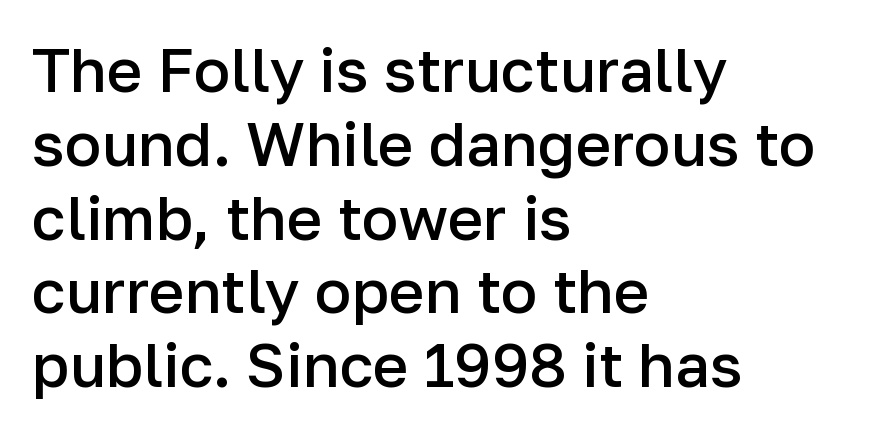
{"serif": "no", "italic": "no", "bold": "semi", "weight": "semibold", "width": "normal", "stroke_contrast": "low", "x_height": "medium", "monospaced": "no", "underline": "no", "align": "left", "line_spacing_ratio": 1.21, "letter_spacing": "normal", "letter_spacing_em": 0.0, "glyph_px": 61}
